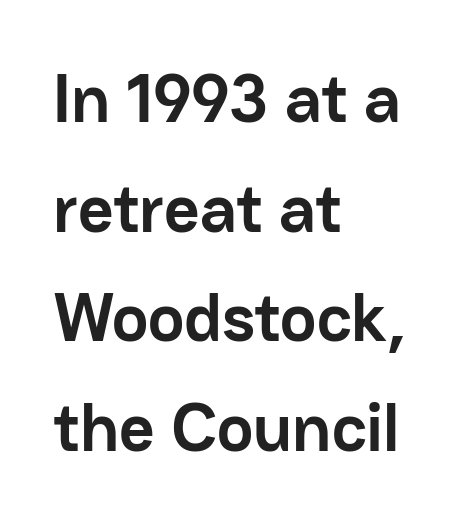
The image shows 69 px semibold sans-serif type, upright; set left-aligned, normal line spacing (1.59x), normal letter spacing, not underlined; low stroke contrast and a medium x-height.
